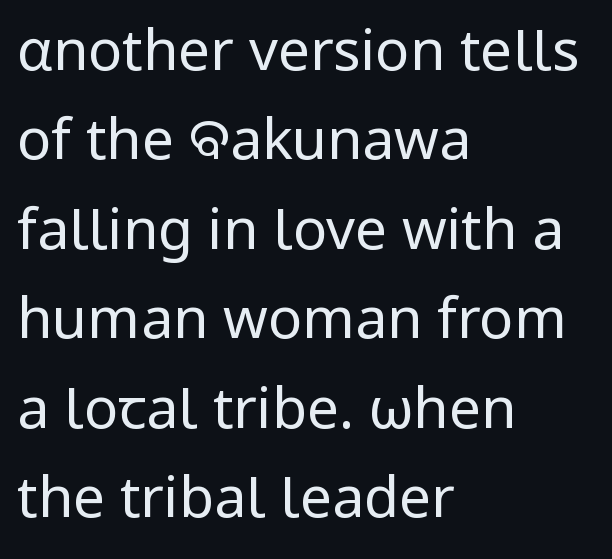
Q: Is the text bold? A: No.
Q: Is the text italic (slanted)? A: No, it is upright.
Q: Is the typeface a serif or a sans-serif typeface? A: Sans-serif.
Q: Is the text underlined? A: No.
Q: How is the paragraph aligned? A: Left-aligned.
Q: Is the spacing between letters normal or unusually wide? A: Normal.
Q: Is the spacing between lines tight, normal or loose? A: Normal.
Q: Width (condensed, normal, or wide)? A: Normal.
Q: Stroke contrast? A: Low.
Q: x-height? A: Medium.
Q: Monospaced? A: No.
